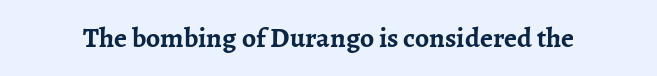
The image shows 28 px semibold serif type, upright; set normal letter spacing, not underlined; low stroke contrast and a medium x-height.
